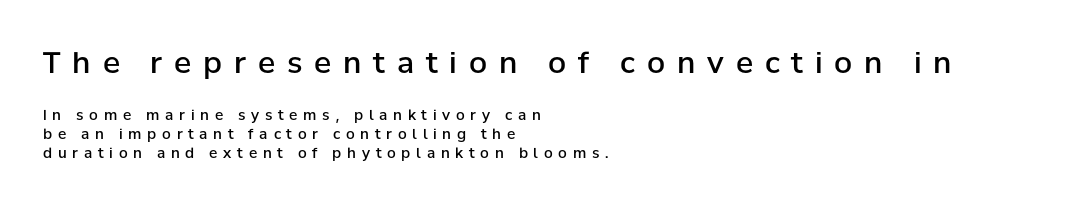
{"serif": "no", "italic": "no", "bold": "semi", "weight": "semibold", "width": "normal", "stroke_contrast": "low", "x_height": "medium", "monospaced": "no", "underline": "no", "align": "left", "line_spacing": "normal", "line_spacing_ratio": 1.34, "letter_spacing": "wide", "letter_spacing_em": 0.41, "larger_block": "first", "size_ratio": 2.07, "glyph_px": 29}
